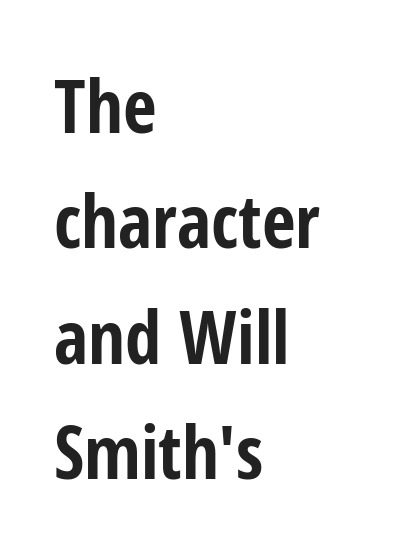
The typesetting leans heavy: a genuine bold. Layout note: lines flush left. No word sits above an underline. Observe the absence of serifs on each vertical stroke in this sample. The lettering holds an erect, upright posture throughout.
